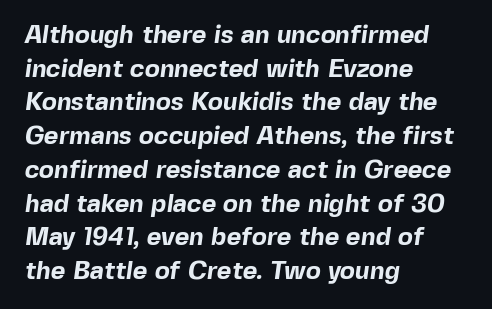
Q: Is the text bold? A: Yes.
Q: Is the text underlined? A: No.
Q: How is the paragraph aligned? A: Left-aligned.
Q: Is the spacing between letters normal or unusually wide? A: Normal.
Q: Is the spacing between lines tight, normal or loose? A: Normal.
